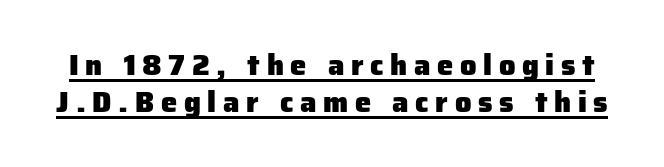
The image shows 29 px heavy sans-serif type, upright; set normal line spacing (1.27x), unusually wide letter spacing (+0.23 em), underlined; low stroke contrast and a medium x-height.
